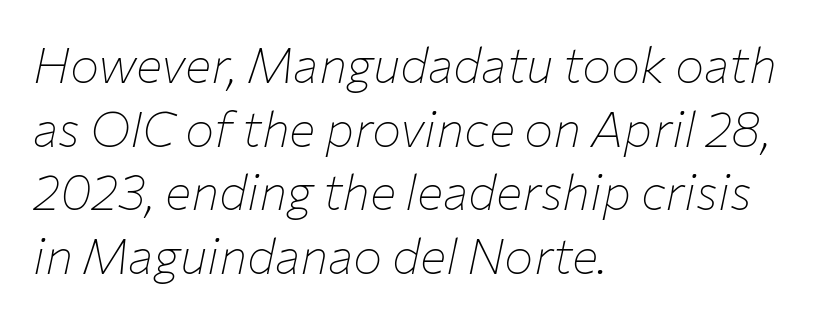
{"italic": "yes", "lean": "right", "slant_degrees": 12, "bold": "no", "weight": "thin", "width": "normal", "stroke_contrast": "low", "x_height": "medium", "monospaced": "no", "underline": "no", "align": "left", "line_spacing": "normal", "line_spacing_ratio": 1.3, "letter_spacing": "normal", "letter_spacing_em": 0.0, "glyph_px": 49}
